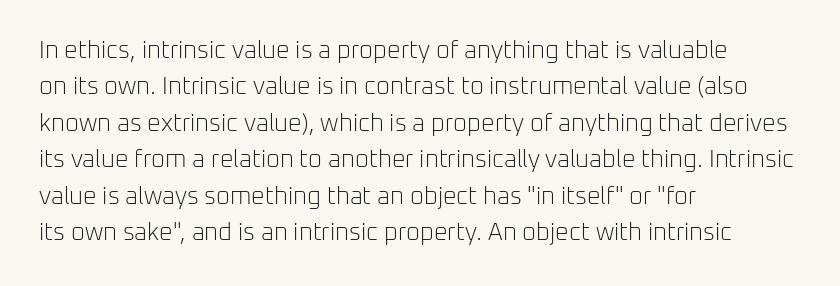
The foot of each line stays bare and open. These lines stack with their left ends in a neat column. Italic: no, the glyphs are upright roman. These lines sit exactly where default settings would place them.
